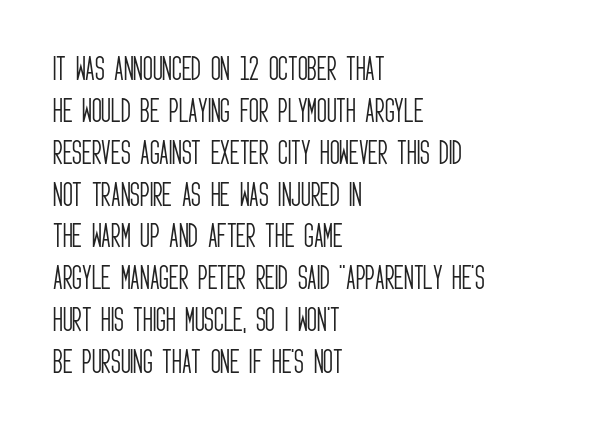
{"italic": "no", "bold": "no", "underline": "no", "align": "left", "line_spacing": "normal", "line_spacing_ratio": 1.55, "letter_spacing": "normal", "letter_spacing_em": 0.0, "glyph_px": 27}
